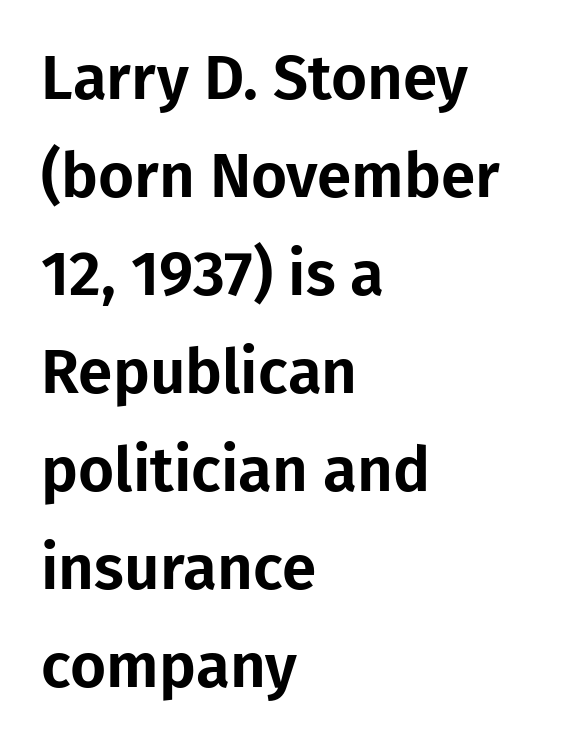
Q: Is the text italic (slanted)? A: No, it is upright.
Q: Is the typeface a serif or a sans-serif typeface? A: Sans-serif.
Q: Is the text underlined? A: No.
Q: How is the paragraph aligned? A: Left-aligned.
Q: Is the spacing between letters normal or unusually wide? A: Normal.
Q: Is the spacing between lines tight, normal or loose? A: Normal.
Q: Width (condensed, normal, or wide)? A: Normal.
Q: Stroke contrast? A: Low.
Q: x-height? A: Medium.
Q: Monospaced? A: No.
